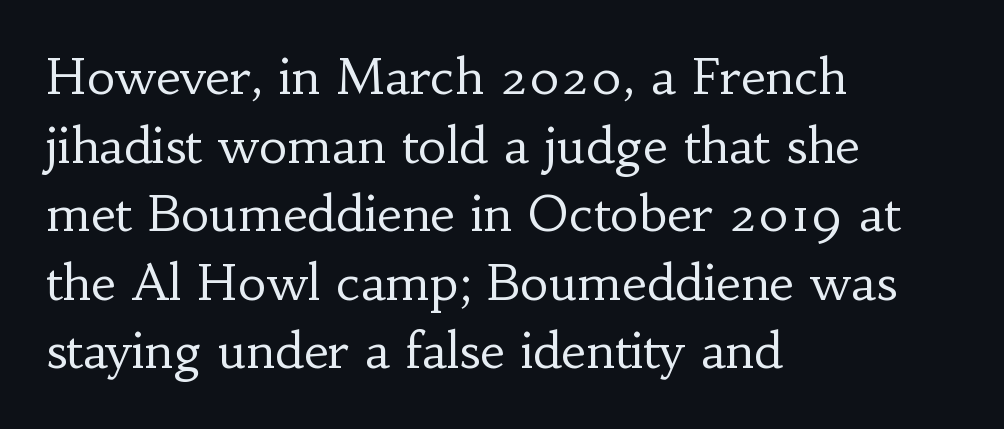
The passage shown is not underscored anywhere. Here the glyphs are tracked normally, forming tight word shapes. Each letter keeps its own natural width here, so spacing adapts to shape. The letters look calm and open, with moderate or lighter stems. This rendering employs a face with finishing strokes, i.e., a serif.
